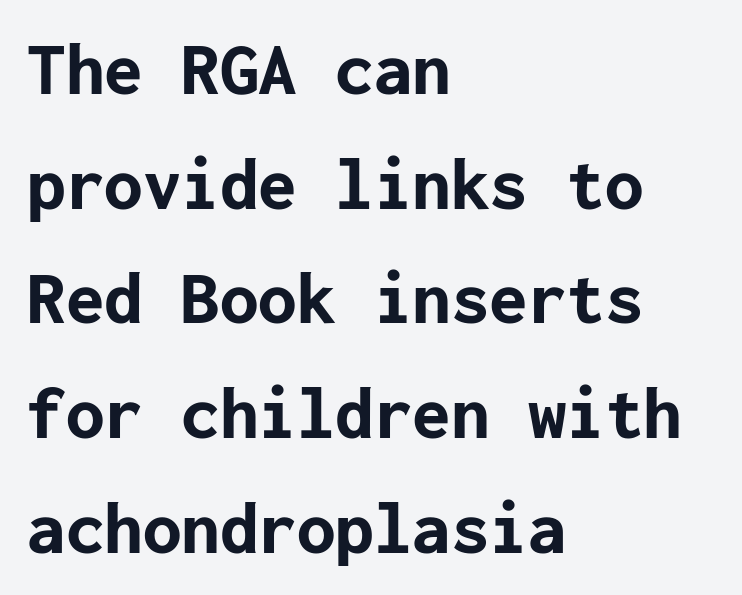
Q: Is the text bold? A: Yes.
Q: Is the text italic (slanted)? A: No, it is upright.
Q: Is the typeface a serif or a sans-serif typeface? A: Sans-serif.
Q: Is the text underlined? A: No.
Q: How is the paragraph aligned? A: Left-aligned.
Q: Is the spacing between letters normal or unusually wide? A: Normal.
Q: Is the spacing between lines tight, normal or loose? A: Normal.
Q: Width (condensed, normal, or wide)? A: Normal.
Q: Stroke contrast? A: Low.
Q: x-height? A: Medium.
